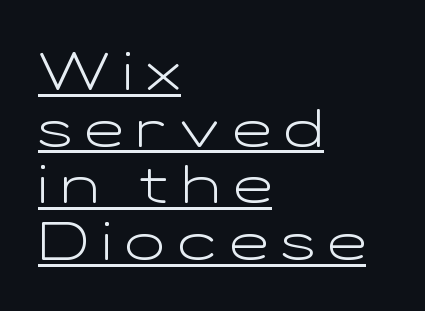
{"serif": "no", "italic": "no", "bold": "no", "weight": "light", "width": "wide", "stroke_contrast": "low", "x_height": "medium", "monospaced": "no", "underline": "yes", "align": "left", "line_spacing": "tight", "line_spacing_ratio": 1.09, "letter_spacing": "wide", "letter_spacing_em": 0.26, "glyph_px": 52}
